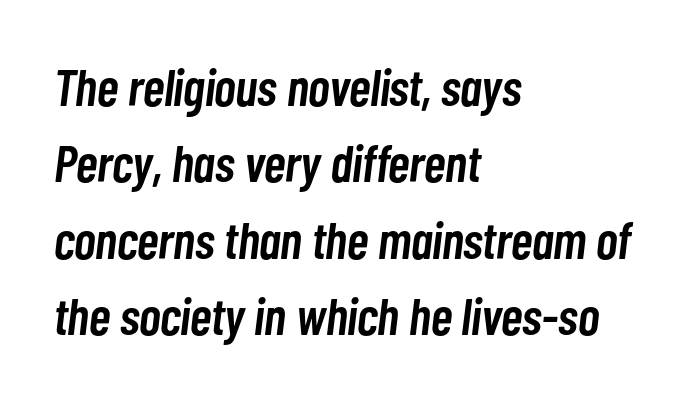
{"italic": "yes", "lean": "right", "slant_degrees": 7, "bold": "semi", "weight": "semibold", "width": "condensed", "stroke_contrast": "low", "x_height": "medium", "monospaced": "no", "underline": "no", "align": "left", "line_spacing": "normal", "line_spacing_ratio": 1.47, "letter_spacing": "normal", "letter_spacing_em": 0.0, "glyph_px": 52}
